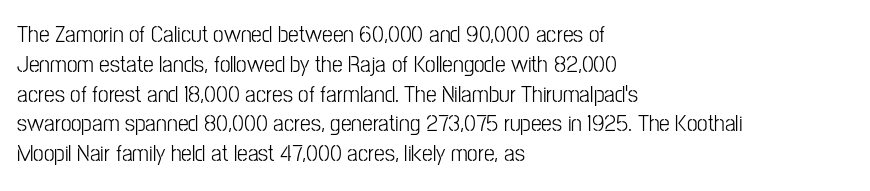
Q: Is the text bold? A: No.
Q: Is the text italic (slanted)? A: No, it is upright.
Q: Is the text underlined? A: No.
Q: How is the paragraph aligned? A: Left-aligned.
Q: Is the spacing between letters normal or unusually wide? A: Normal.
